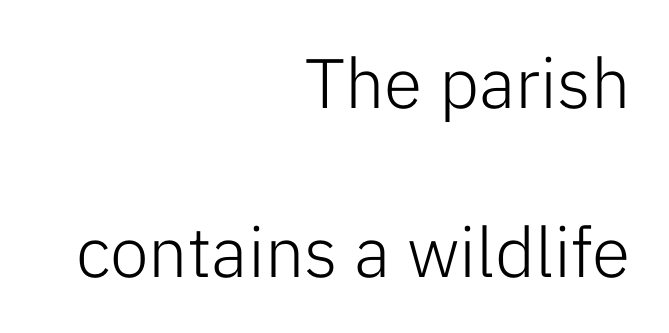
{"serif": "no", "italic": "no", "bold": "no", "weight": "light", "width": "normal", "stroke_contrast": "low", "x_height": "medium", "monospaced": "no", "underline": "no", "align": "right", "line_spacing": "loose", "line_spacing_ratio": 2.42, "letter_spacing": "normal", "letter_spacing_em": 0.0, "glyph_px": 70}
